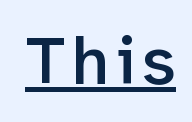
The image shows 67 px semibold sans-serif type, upright; set underlined; low stroke contrast and a medium x-height.
